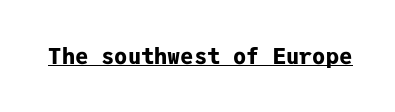
Q: Is the text bold? A: Yes.
Q: Is the text italic (slanted)? A: No, it is upright.
Q: Is the text underlined? A: Yes.
Q: Is the spacing between letters normal or unusually wide? A: Normal.
